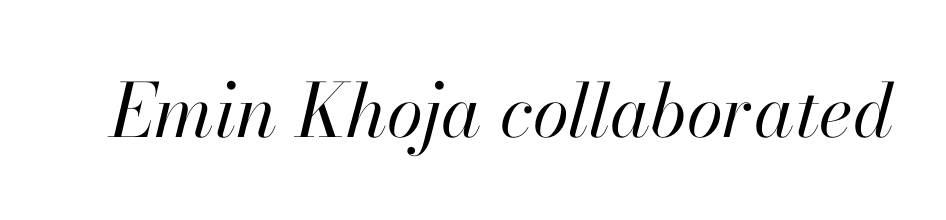
Type without underlining. Ink coverage per letter is moderate at most. The axis of the letterforms is tilted away from vertical. The face used here is proportionally spaced, like ordinary book or web type. Glyph-to-glyph distance matches everyday printed text.
